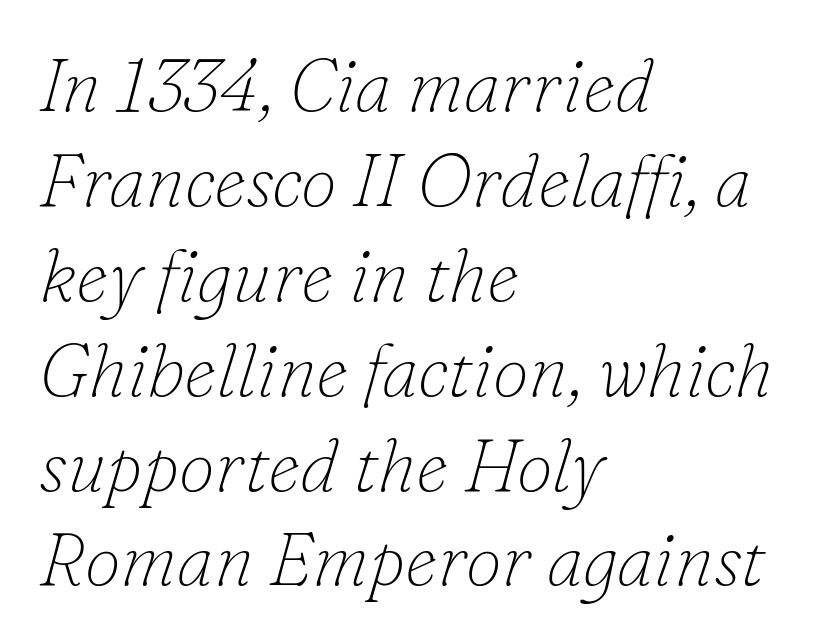
The image shows 73 px thin serif type, italic (leaning right); set left-aligned, normal line spacing (1.3x), normal letter spacing, not underlined; low stroke contrast and a small x-height.
